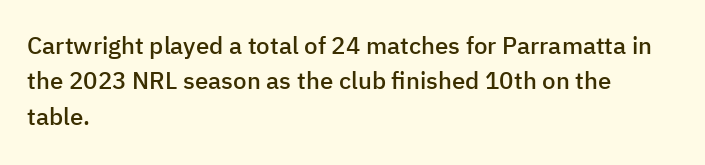
Q: Is the text bold? A: Semi-bold.
Q: Is the text italic (slanted)? A: No, it is upright.
Q: Is the text underlined? A: No.
Q: How is the paragraph aligned? A: Left-aligned.
Q: Is the spacing between letters normal or unusually wide? A: Normal.
Q: Is the spacing between lines tight, normal or loose? A: Normal.
